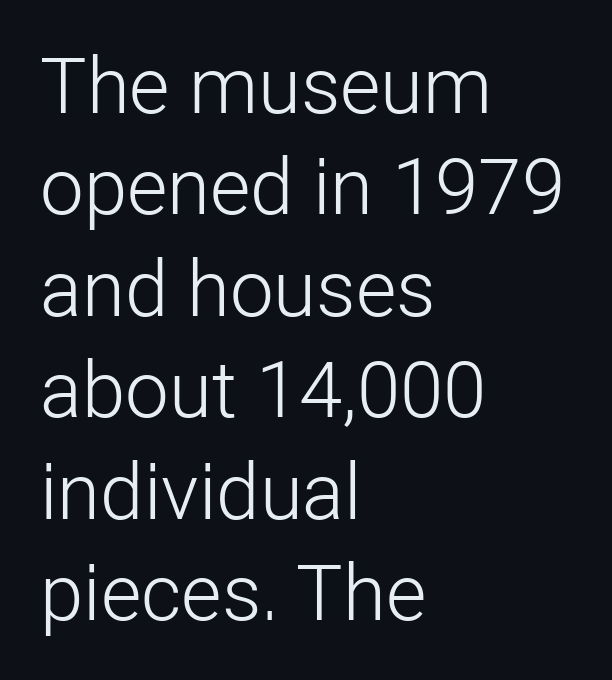
{"serif": "no", "italic": "no", "bold": "no", "weight": "light", "width": "normal", "stroke_contrast": "low", "x_height": "medium", "monospaced": "no", "underline": "no", "align": "left", "line_spacing": "normal", "line_spacing_ratio": 1.3, "letter_spacing": "normal", "letter_spacing_em": 0.0, "glyph_px": 78}
